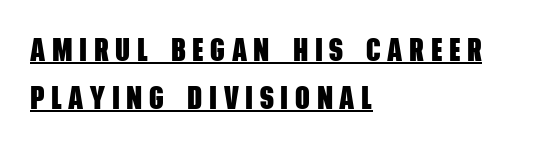
The image shows 32 px heavy, condensed sans-serif type; set left-aligned, normal line spacing (1.5x), unusually wide letter spacing (+0.21 em), underlined; low stroke contrast and a large x-height.
